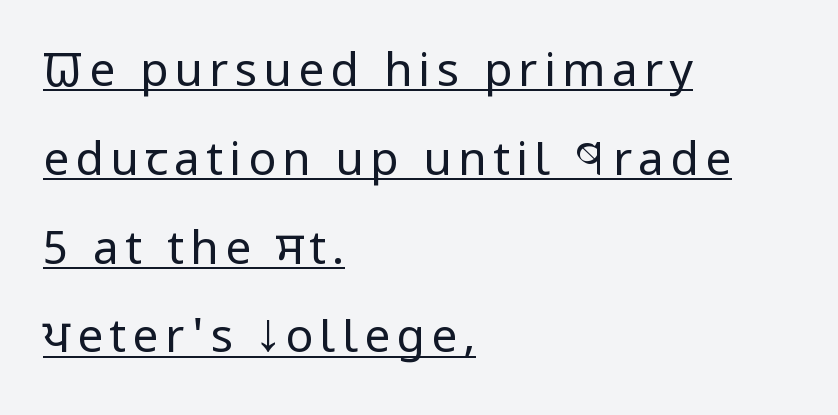
Notice how the passage keeps a crisp vertical edge on the left only. Font category for this specimen: sans-serif. When letters stand straight like this, we call the style roman or upright. Compared with undecorated copy, this sample adds a rule below the words. Students, observe: this is what heavily led, spacious text looks like. Proportional: the letters do not fall into vertical columns.
